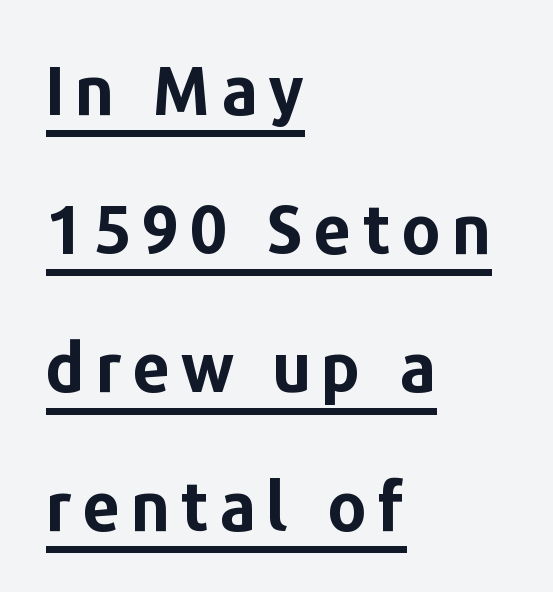
No feet cap the strokes, marking this as sans-serif type. Think of a printed novel: that variable character pitch is what you see here. The glyphs are accompanied by a horizontal stroke just below them. Upright lettering throughout. In terms of leading, this rendering errs on the spacious side. Horizontal alignment here is leftward, the default for most running prose.
